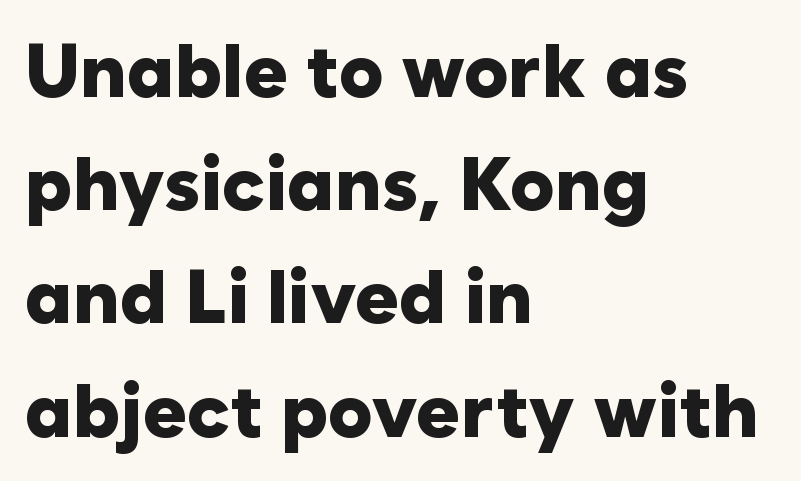
{"serif": "no", "italic": "no", "bold": "yes", "weight": "heavy", "width": "normal", "stroke_contrast": "low", "x_height": "medium", "monospaced": "no", "underline": "no", "align": "left", "line_spacing": "normal", "line_spacing_ratio": 1.51, "letter_spacing": "normal", "letter_spacing_em": 0.0, "glyph_px": 75}
